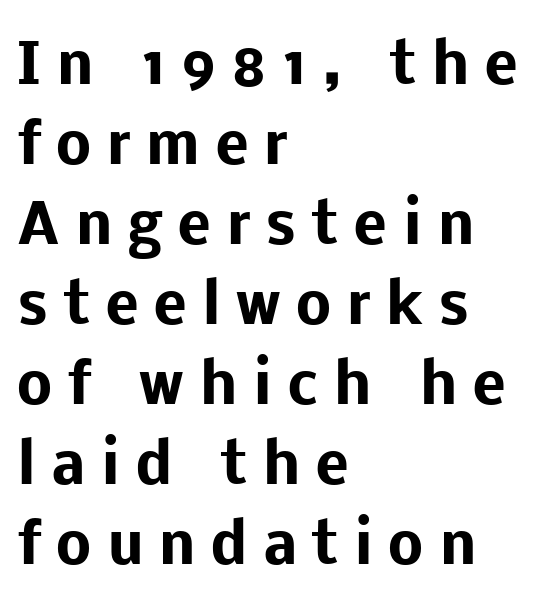
Q: Is the text bold? A: Yes.
Q: Is the text italic (slanted)? A: No, it is upright.
Q: Is the typeface a serif or a sans-serif typeface? A: Sans-serif.
Q: Is the text underlined? A: No.
Q: How is the paragraph aligned? A: Left-aligned.
Q: Is the spacing between letters normal or unusually wide? A: Unusually wide.
Q: Is the spacing between lines tight, normal or loose? A: Normal.
Q: Width (condensed, normal, or wide)? A: Normal.
Q: Stroke contrast? A: Low.
Q: x-height? A: Medium.
Q: Monospaced? A: No.
